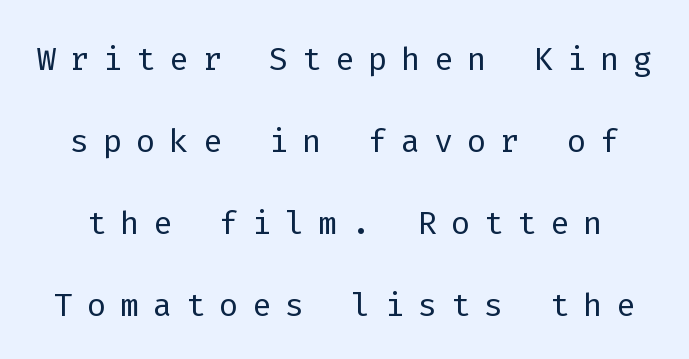
These lines are rendered in a fixed-pitch font. A roman cut, with each character standing at attention. Look at the tracking — it's clearly loosened, letters drifting apart. This sample uses a sans-serif face. Has an underline been added? It has not.
